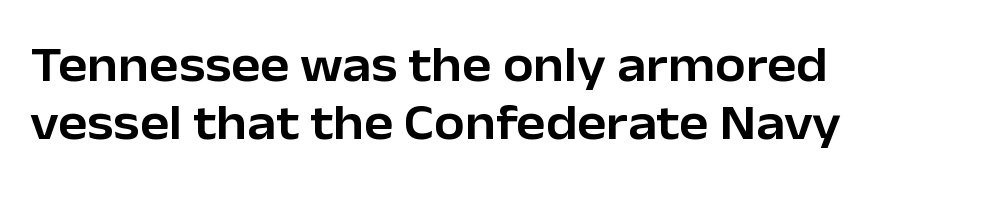
Q: Is the text italic (slanted)? A: No, it is upright.
Q: Is the typeface a serif or a sans-serif typeface? A: Sans-serif.
Q: Is the text underlined? A: No.
Q: How is the paragraph aligned? A: Left-aligned.
Q: Is the spacing between letters normal or unusually wide? A: Normal.
Q: Width (condensed, normal, or wide)? A: Normal.
Q: Stroke contrast? A: Low.
Q: x-height? A: Medium.
Q: Monospaced? A: No.
